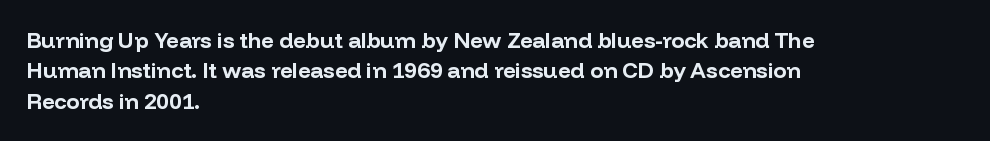
The image shows 22 px bold type, upright; set left-aligned, normal line spacing (1.38x), normal letter spacing, not underlined.
